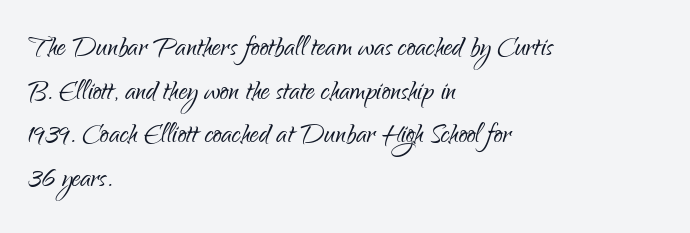
The image shows 35 px light, condensed sans-serif type; set left-aligned, normal line spacing (1.25x), normal letter spacing, not underlined; low stroke contrast and a small x-height.
